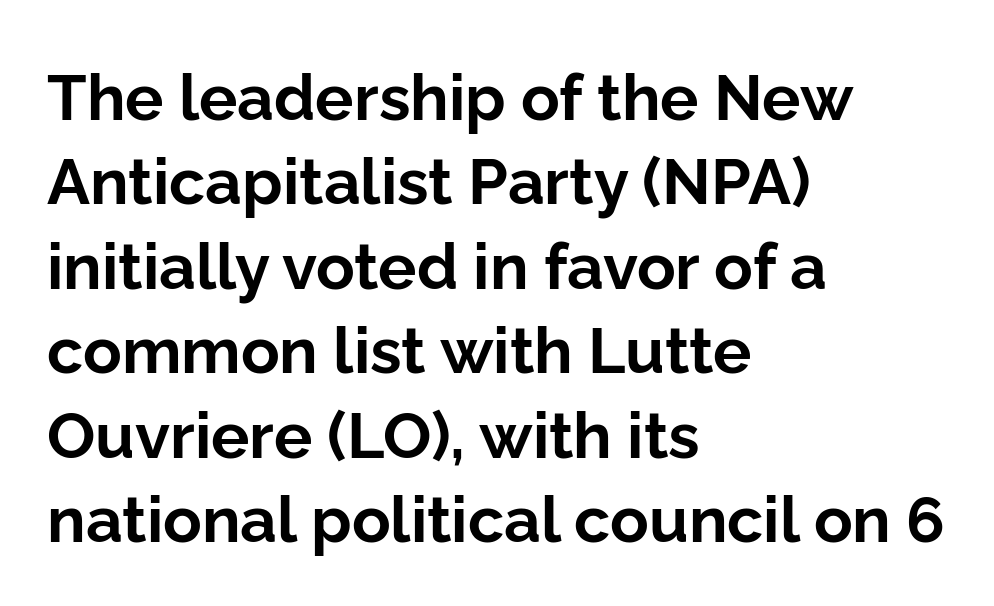
Q: Is the text bold? A: Yes.
Q: Is the text italic (slanted)? A: No, it is upright.
Q: Is the typeface a serif or a sans-serif typeface? A: Sans-serif.
Q: Is the text underlined? A: No.
Q: How is the paragraph aligned? A: Left-aligned.
Q: Is the spacing between letters normal or unusually wide? A: Normal.
Q: Is the spacing between lines tight, normal or loose? A: Normal.
Q: Width (condensed, normal, or wide)? A: Normal.
Q: Stroke contrast? A: Low.
Q: x-height? A: Medium.
Q: Monospaced? A: No.
